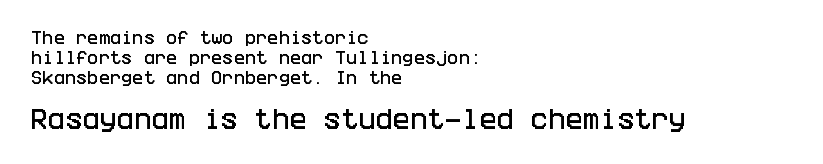
{"italic": "no", "underline": "no", "align": "left", "line_spacing": "normal", "line_spacing_ratio": 1.33, "letter_spacing": "normal", "letter_spacing_em": 0.0, "larger_block": "second", "size_ratio": 1.53, "glyph_px": 23}
